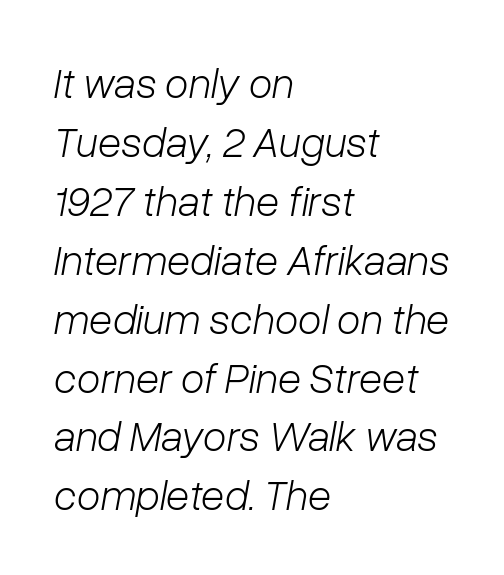
Q: Is the text bold? A: No.
Q: Is the text italic (slanted)? A: Yes, it leans right by about 10 degrees.
Q: Is the text underlined? A: No.
Q: How is the paragraph aligned? A: Left-aligned.
Q: Is the spacing between letters normal or unusually wide? A: Normal.
Q: Is the spacing between lines tight, normal or loose? A: Normal.
Q: Width (condensed, normal, or wide)? A: Normal.
Q: Stroke contrast? A: Low.
Q: x-height? A: Medium.
Q: Monospaced? A: No.
